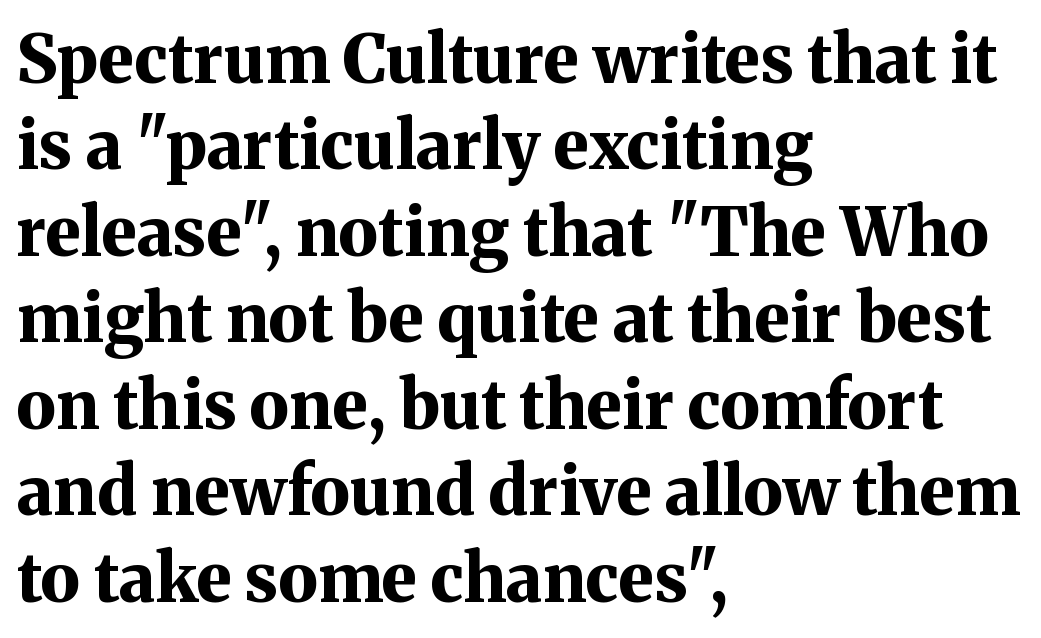
Classification — serif. These lines are set flush left with a ragged right edge. The rows are spaced the way most documents space them. Unlike italic type, these characters show no tilt at all.
